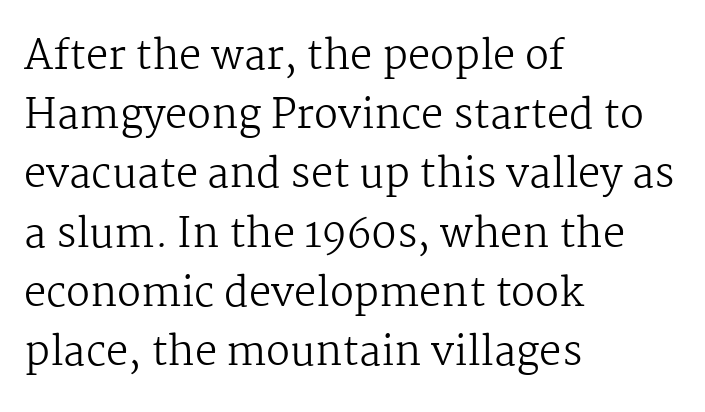
Small tapered or slab feet sit at the stroke ends, so this counts as serif. Each letter keeps its own natural width here, so spacing adapts to shape. The vertical gap from one line to the next is medium. No extra tracking has been applied to these lines. The setting favours the left margin, as ordinary paragraphs usually do.
